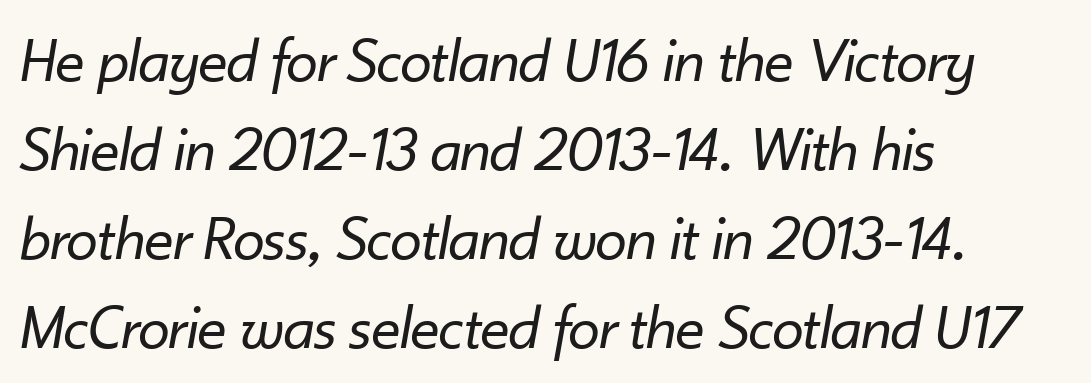
{"italic": "yes", "lean": "right", "slant_degrees": 10, "bold": "no", "weight": "regular", "width": "normal", "stroke_contrast": "low", "x_height": "small", "monospaced": "no", "underline": "no", "align": "left", "line_spacing": "normal", "line_spacing_ratio": 1.39, "letter_spacing": "normal", "letter_spacing_em": 0.0, "glyph_px": 64}
